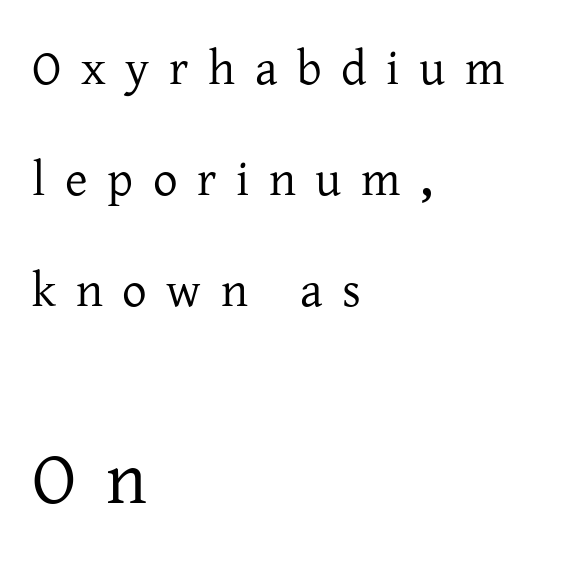
The image shows 74 px serif type, upright; set left-aligned, loose line spacing (2.27x), unusually wide letter spacing (+0.4 em), not underlined; the second (bottom) block is 1.51x larger; low stroke contrast and a medium x-height.
